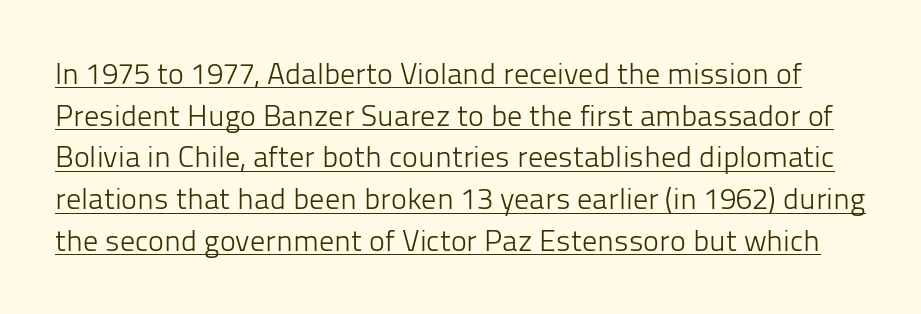
Q: Is the text bold? A: No.
Q: Is the text italic (slanted)? A: No, it is upright.
Q: Is the typeface a serif or a sans-serif typeface? A: Sans-serif.
Q: Is the text underlined? A: Yes.
Q: Is the spacing between letters normal or unusually wide? A: Normal.
Q: Is the spacing between lines tight, normal or loose? A: Normal.
Q: Width (condensed, normal, or wide)? A: Normal.
Q: Stroke contrast? A: Low.
Q: x-height? A: Medium.
Q: Monospaced? A: No.
